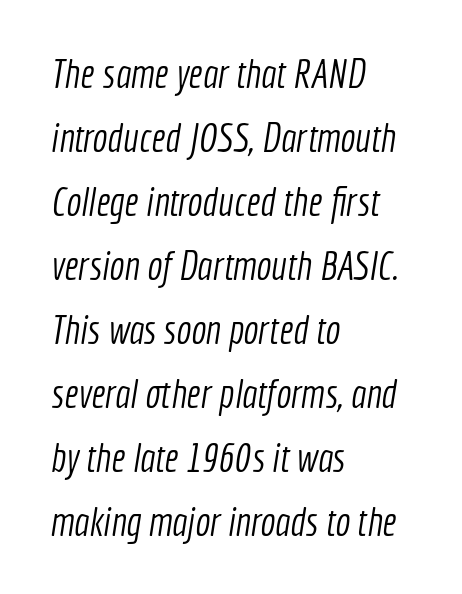
Line starts are locked; line ends wander. This is sans-serif lettering, the kind often seen on screens and signage. The passage shown is not bold in any degree. A clean baseline with only descenders dipping below it.
